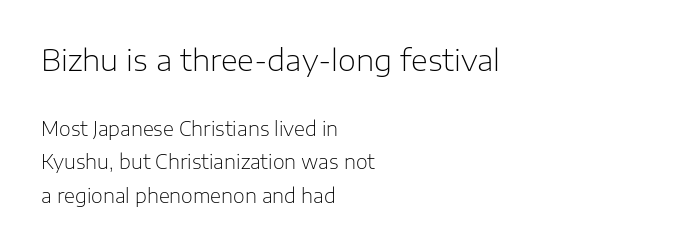
The image shows 29 px light sans-serif type, upright; set left-aligned, line spacing 1.77x, normal letter spacing, not underlined; the first (top) block is 1.53x larger; low stroke contrast and a medium x-height.
